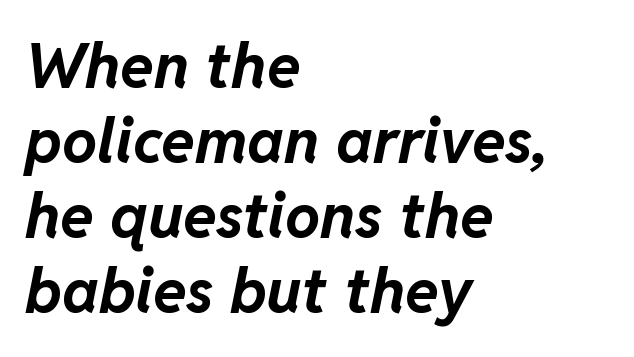
Decoration check: the copy has no underline. Spacing verdict: proportional, widths tailored to each character. Heft: maximum for text — a bold. Slant detected: the letters are inclined.
